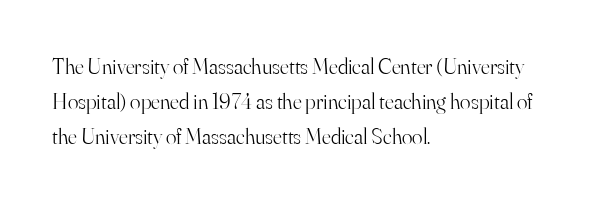
Every stem runs plumb, perpendicular to the baseline. Ink coverage per letter is moderate at most. Does extra space separate the letters? No, they use regular spacing. Line starts are locked; line ends wander. If you measured baseline to baseline, you'd find a middling distance.
